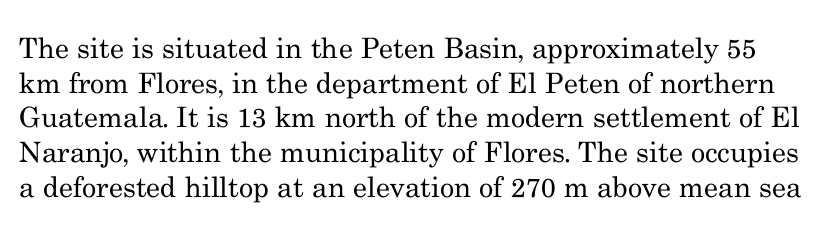
{"serif": "yes", "italic": "no", "bold": "no", "weight": "regular", "width": "normal", "stroke_contrast": "medium", "x_height": "small", "monospaced": "no", "underline": "no", "line_spacing_ratio": 1.24, "letter_spacing": "normal", "letter_spacing_em": 0.0, "glyph_px": 28}
